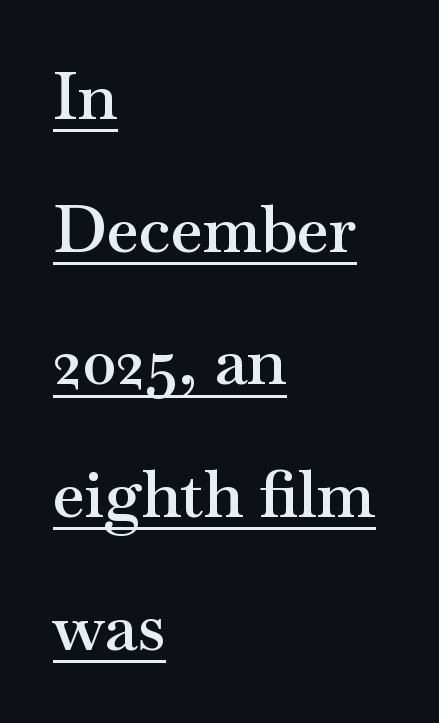
{"serif": "yes", "italic": "no", "bold": "semi", "weight": "semibold", "width": "wide", "stroke_contrast": "medium", "x_height": "small", "monospaced": "no", "underline": "yes", "align": "left", "line_spacing": "loose", "line_spacing_ratio": 2.01, "letter_spacing": "normal", "letter_spacing_em": 0.0, "glyph_px": 66}
